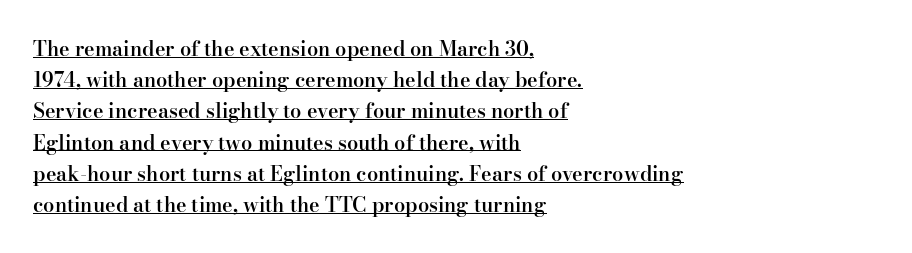
{"italic": "no", "bold": "semi", "underline": "yes", "align": "left", "line_spacing": "normal", "line_spacing_ratio": 1.56, "letter_spacing": "normal", "letter_spacing_em": 0.0, "glyph_px": 20}
